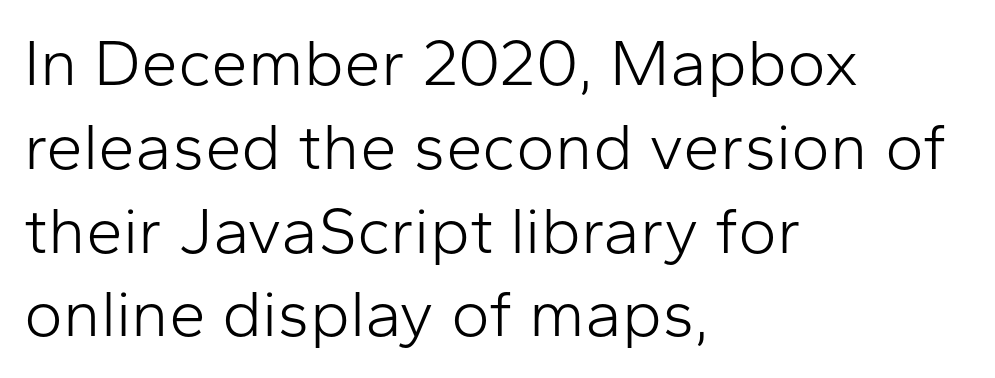
The image shows 66 px light sans-serif type, upright; set left-aligned, normal line spacing (1.27x), normal letter spacing, not underlined; low stroke contrast and a medium x-height.
